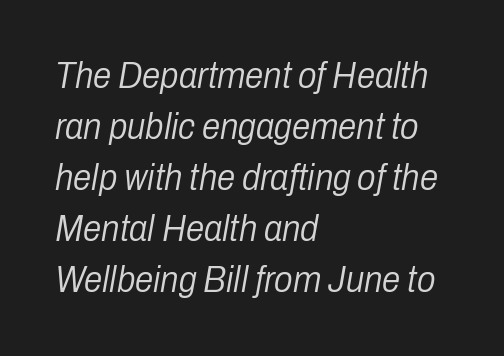
The image shows 37 px light, condensed type, italic (leaning right); set left-aligned, normal line spacing (1.38x), normal letter spacing, not underlined; low stroke contrast and a medium x-height.
